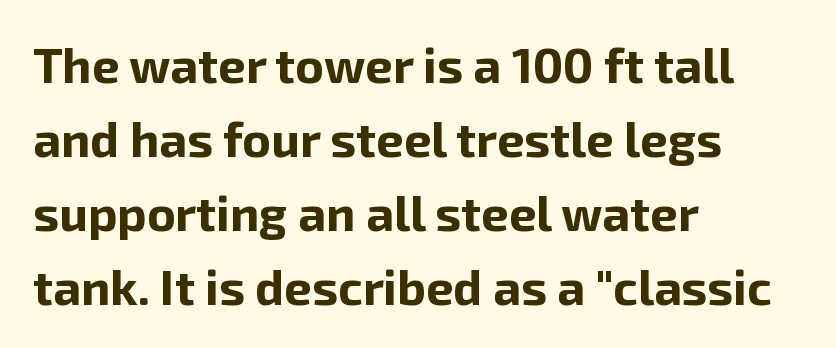
{"serif": "no", "italic": "no", "bold": "yes", "weight": "bold", "width": "normal", "stroke_contrast": "low", "x_height": "medium", "monospaced": "no", "underline": "no", "align": "left", "line_spacing": "normal", "line_spacing_ratio": 1.51, "letter_spacing": "normal", "letter_spacing_em": 0.0, "glyph_px": 49}
